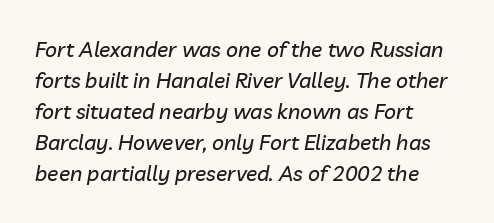
Evenly set lines give the paragraph a standard silhouette. Lines of text with bare space underneath. A classic flush-left, rag-right setting is used for this passage. Compared with ordinary roman type, these characters are visibly tilted. The passage shown has conventional tracking throughout.
